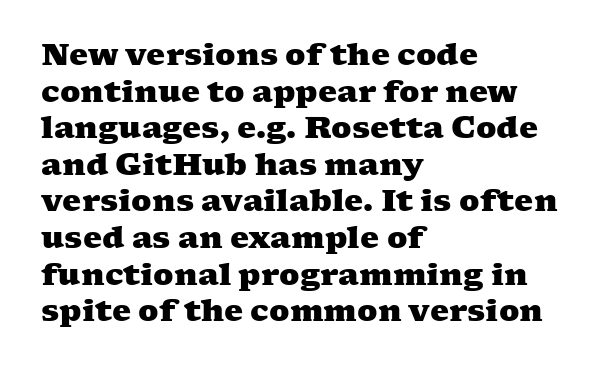
{"serif": "yes", "bold": "yes", "weight": "heavy", "width": "wide", "stroke_contrast": "medium", "x_height": "medium", "monospaced": "no", "underline": "no", "align": "left", "line_spacing_ratio": 1.22, "letter_spacing": "normal", "letter_spacing_em": 0.0, "glyph_px": 30}
